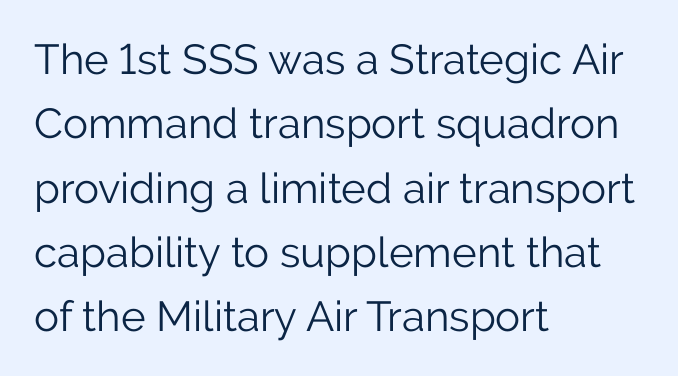
The image shows 42 px light sans-serif type, upright; set left-aligned, normal line spacing (1.53x), normal letter spacing, not underlined; low stroke contrast and a medium x-height.
